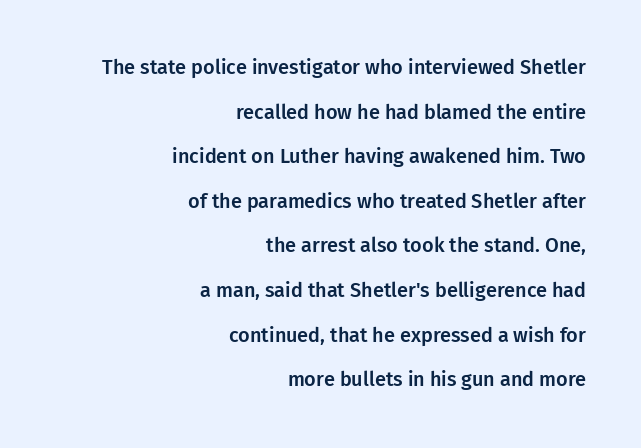
{"italic": "no", "underline": "no", "align": "right", "line_spacing": "loose", "line_spacing_ratio": 2.23, "letter_spacing": "normal", "letter_spacing_em": 0.0, "glyph_px": 20}
